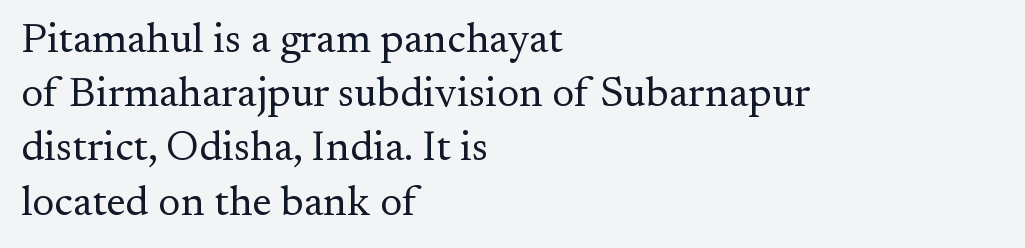
Q: Is the text bold? A: No.
Q: Is the text italic (slanted)? A: No, it is upright.
Q: Is the typeface a serif or a sans-serif typeface? A: Serif.
Q: Is the text underlined? A: No.
Q: How is the paragraph aligned? A: Left-aligned.
Q: Is the spacing between letters normal or unusually wide? A: Normal.
Q: Is the spacing between lines tight, normal or loose? A: Normal.
Q: Width (condensed, normal, or wide)? A: Normal.
Q: Stroke contrast? A: Medium.
Q: x-height? A: Small.
Q: Monospaced? A: No.
